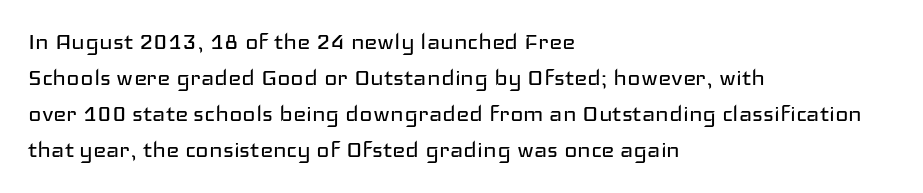
The space beneath each line is pristine and unruled. In terms of letterform style, serifs are entirely absent. Between one letter and the next there's only the usual sliver of space. Is the block centered? No — it sits flush against the left margin. It's the straight-up-and-down kind of type. Do the characters align in a grid? No, the font is proportional.
